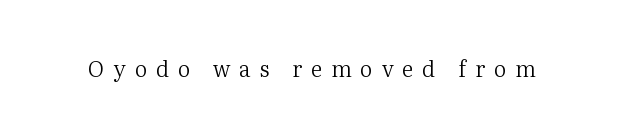
The image shows 22 px text type, upright; set unusually wide letter spacing (+0.41 em), not underlined.
